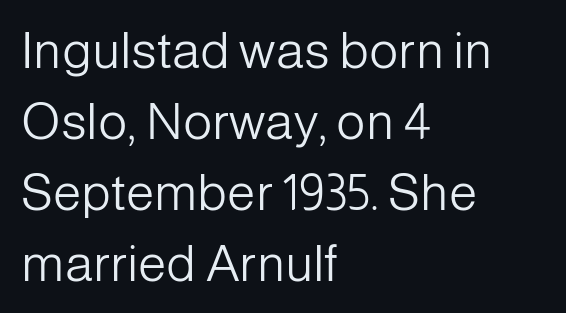
The image shows 51 px light sans-serif type, upright; set left-aligned, normal line spacing (1.39x), normal letter spacing, not underlined; low stroke contrast and a medium x-height.
